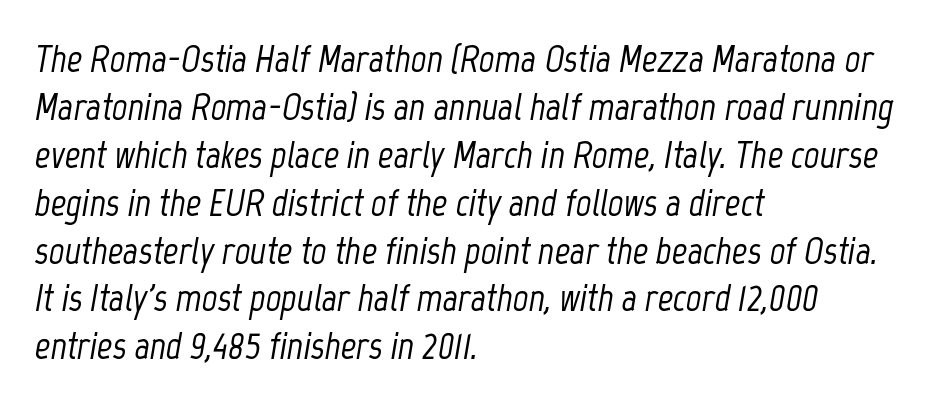
Does the leading feel generous? No, just average. Standard letterfit; no display-style spreading of the glyphs. Honestly, there is no underline to notice here at all. Yep, that's italic — everything's leaning. Note the varied advance widths — an 'i' is clearly narrower than an 'm'.
